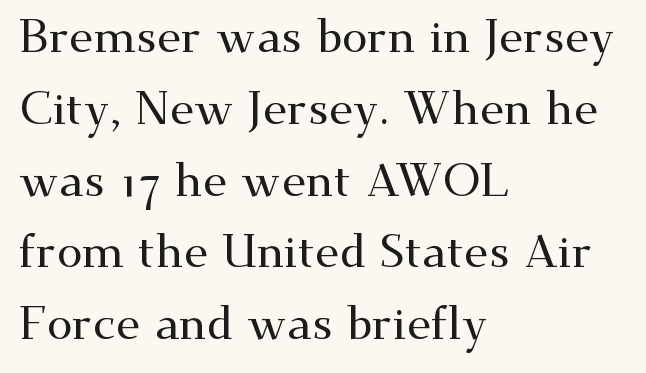
The letters advance in unequal steps, a hallmark of proportional type. Normally led — the rows are evenly, conventionally spaced. The text block is weighted toward the left margin, trailing off unevenly rightward. Unlike italic type, these characters show no tilt at all. A typesetter would call this zero additional tracking. Plain, unruled lines of type.
